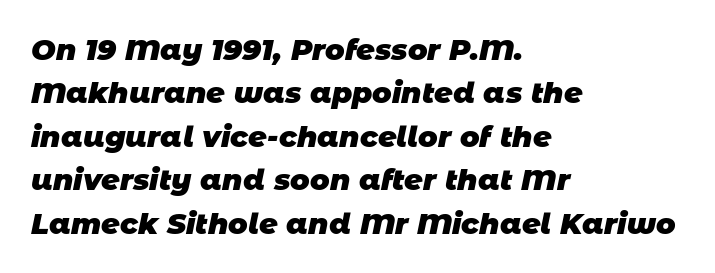
The rendering anchors every line to the left-hand side. Honestly, there is no underline to notice here at all. On the weight axis this lands at bold, roughly 700. Tracking value appears to be zero — textbook default spacing. These lines are composed in type without serifs. Spacing verdict: proportional, widths tailored to each character.
